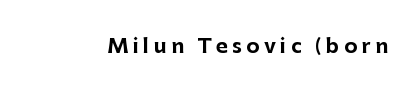
{"italic": "no", "bold": "yes", "underline": "no", "letter_spacing": "wide", "letter_spacing_em": 0.22, "glyph_px": 20}
